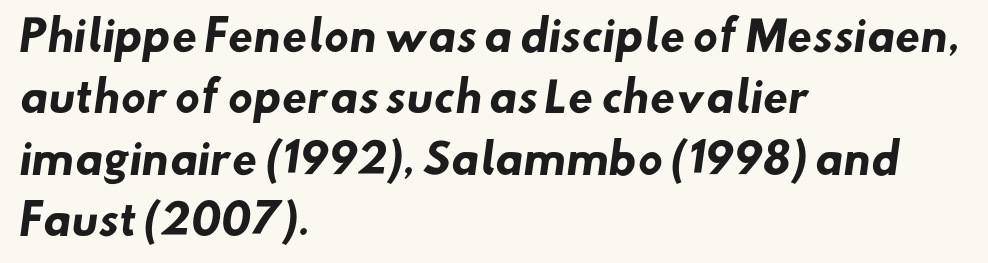
Regarding serifs, this sample does without them. Lines of text with bare space underneath. Here the glyphs are tracked normally, forming tight word shapes. Horizontal bands of white between lines are of average thickness.
